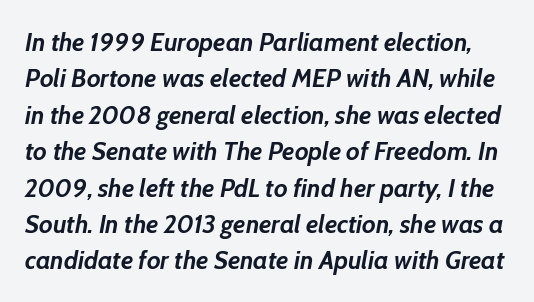
The text carries the slant typical of an italic or oblique font. Weight check: bold — yes, fully. The specimen omits any rule beneath the text block's lines. The gaps between neighbouring characters are ordinary and unremarkable. Students, observe: this is what conventionally led text looks like.
